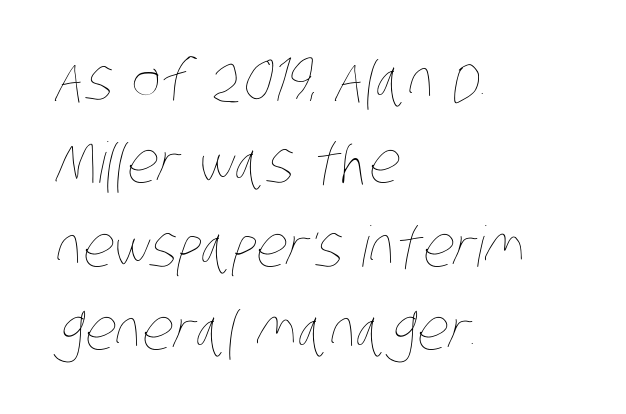
The image shows 56 px thin, condensed type; set left-aligned, normal line spacing (1.49x), normal letter spacing, not underlined; low stroke contrast and a large x-height.
